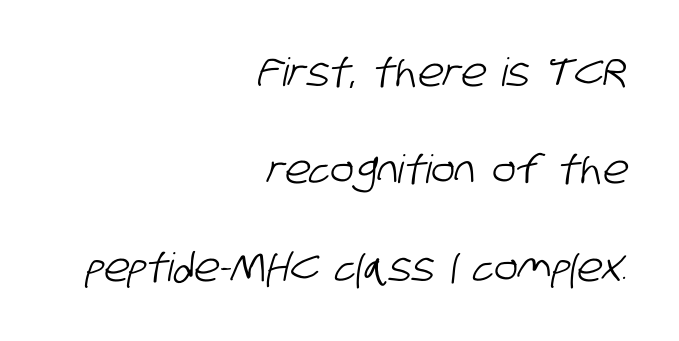
The gaps between neighbouring characters are ordinary and unremarkable. Unlike a traditional serif, this face leaves its strokes unadorned. Think of a printed novel: that variable character pitch is what you see here. Glance below the letters and you will spot only blank space.
